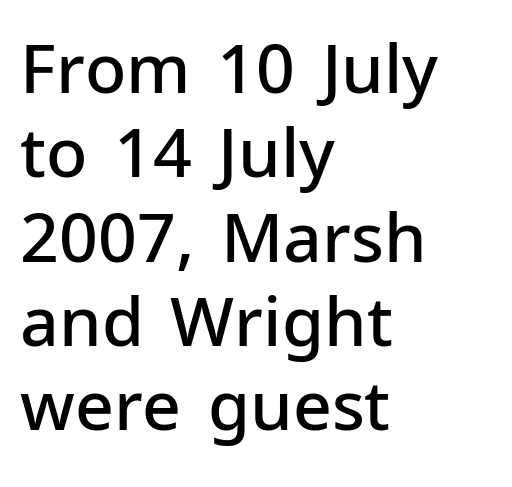
{"serif": "no", "italic": "no", "bold": "semi", "weight": "semibold", "width": "normal", "stroke_contrast": "low", "x_height": "medium", "monospaced": "no", "underline": "no", "align": "left", "line_spacing_ratio": 1.24, "letter_spacing": "normal", "letter_spacing_em": 0.0, "glyph_px": 68}
